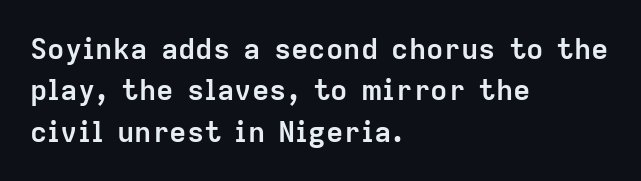
{"serif": "no", "italic": "no", "bold": "yes", "weight": "semibold", "width": "normal", "stroke_contrast": "low", "x_height": "medium", "monospaced": "no", "underline": "no", "align": "left", "line_spacing": "normal", "line_spacing_ratio": 1.43, "letter_spacing": "normal", "letter_spacing_em": 0.0, "glyph_px": 29}
